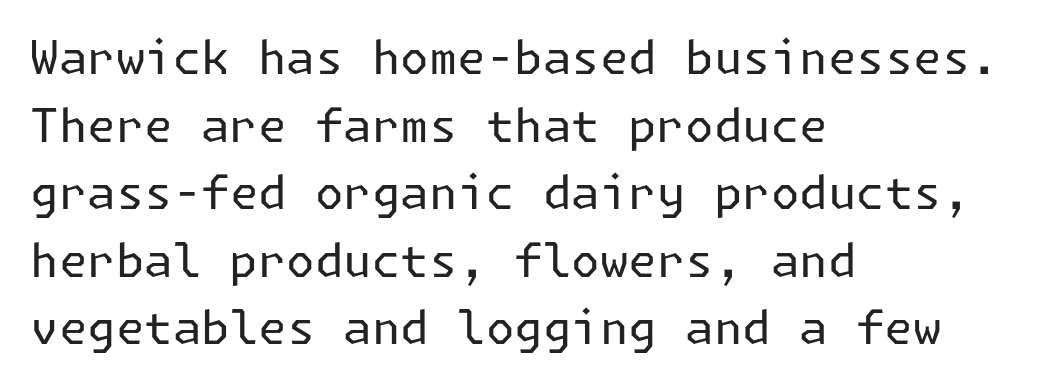
Unlike italic type, these characters show no tilt at all. The passage shown is not underscored anywhere. A typesetter would call this leading conventional body-copy spacing. Serif or sans? Sans — the stroke terminals are bare. Leftover space on each line is placed entirely after the last word. Caption: standard tracking, unaltered.
